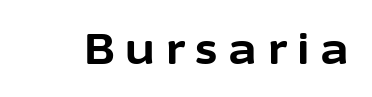
{"serif": "no", "italic": "no", "bold": "yes", "weight": "bold", "width": "normal", "stroke_contrast": "low", "x_height": "medium", "monospaced": "no", "underline": "no", "letter_spacing": "wide", "letter_spacing_em": 0.25, "glyph_px": 43}
